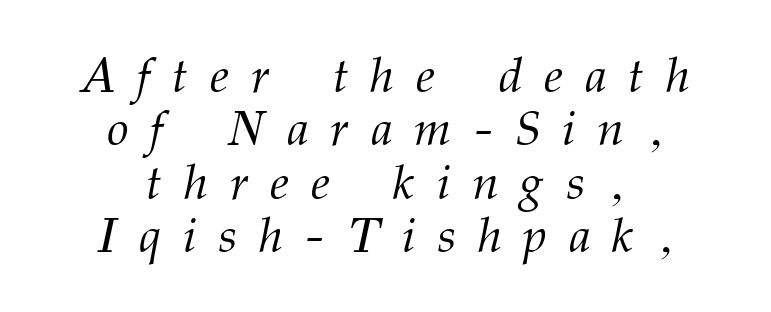
Q: Is the text bold? A: No.
Q: Is the text italic (slanted)? A: Yes, it leans right by about 12 degrees.
Q: Is the typeface a serif or a sans-serif typeface? A: Serif.
Q: Is the text underlined? A: No.
Q: How is the paragraph aligned? A: Centered.
Q: Is the spacing between letters normal or unusually wide? A: Unusually wide.
Q: Is the spacing between lines tight, normal or loose? A: Tight.
Q: Width (condensed, normal, or wide)? A: Normal.
Q: Stroke contrast? A: Medium.
Q: x-height? A: Medium.
Q: Monospaced? A: No.
